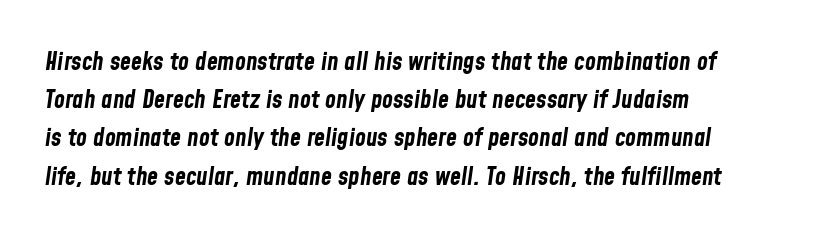
{"italic": "yes", "lean": "right", "slant_degrees": 8, "bold": "yes", "underline": "no", "align": "left", "line_spacing": "normal", "line_spacing_ratio": 1.53, "letter_spacing": "normal", "letter_spacing_em": 0.0, "glyph_px": 25}
